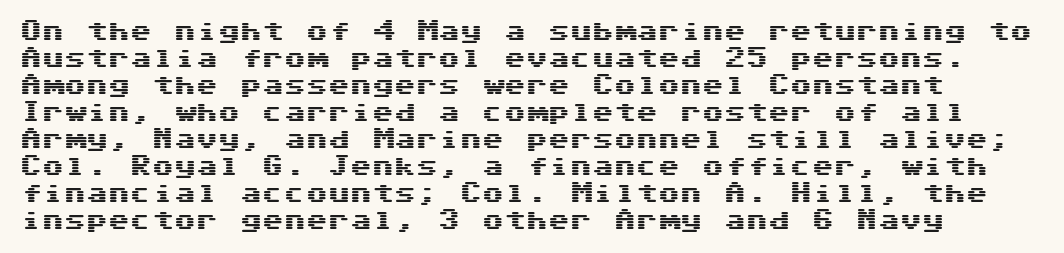
Q: Is the text italic (slanted)? A: No, it is upright.
Q: Is the text underlined? A: No.
Q: Is the spacing between letters normal or unusually wide? A: Normal.
